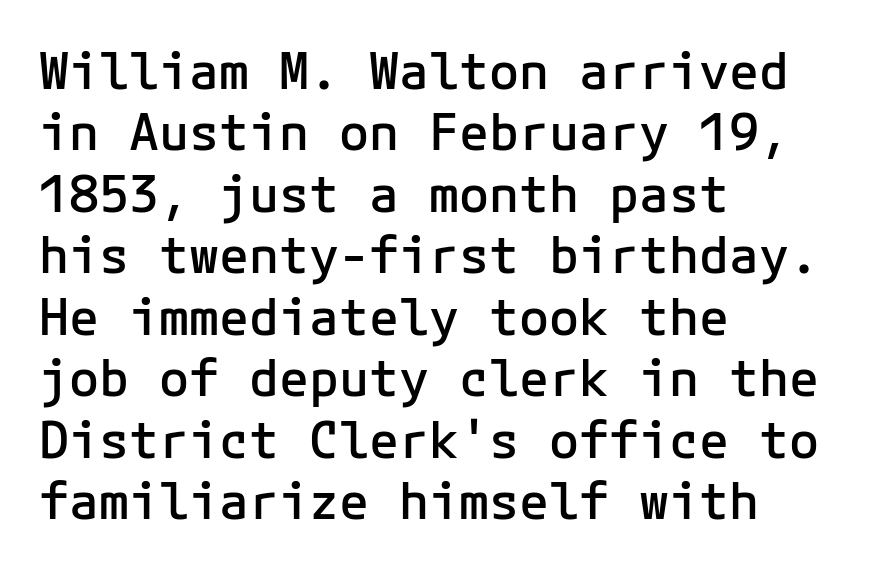
Set as a demibold, roughly 600 on the weight scale. This rendering leaves character spacing at its baseline value. Every row of glyphs begins at an identical x-position on the left. Ascenders rise straight up at ninety degrees. To sum up the face: it is a sans, with no serifs. A bare baseline throughout the passage.
